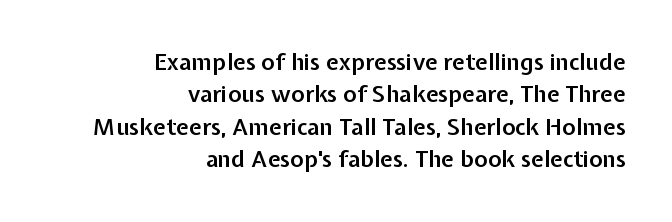
The image shows 23 px text type, upright; set right-aligned, normal line spacing (1.41x), normal letter spacing, not underlined.
